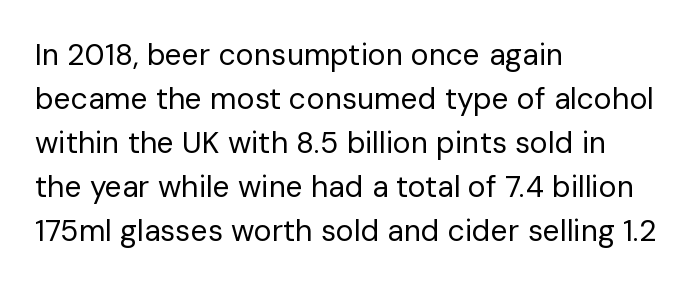
Q: Is the text bold? A: No.
Q: Is the text italic (slanted)? A: No, it is upright.
Q: Is the typeface a serif or a sans-serif typeface? A: Sans-serif.
Q: Is the text underlined? A: No.
Q: How is the paragraph aligned? A: Left-aligned.
Q: Is the spacing between letters normal or unusually wide? A: Normal.
Q: Is the spacing between lines tight, normal or loose? A: Normal.
Q: Width (condensed, normal, or wide)? A: Normal.
Q: Stroke contrast? A: Low.
Q: x-height? A: Medium.
Q: Monospaced? A: No.
